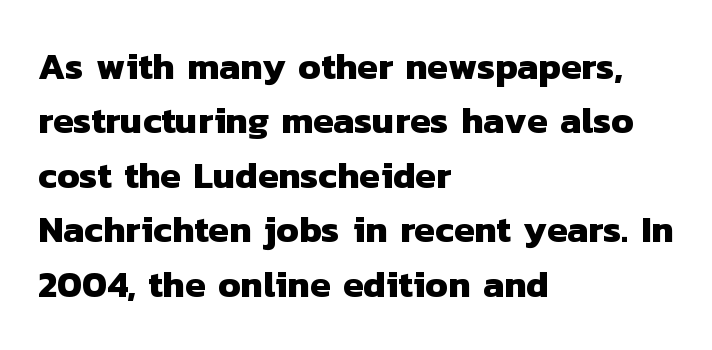
I'd call this a sans setting — the letters go barefoot. The rendering anchors every line to the left-hand side. A bare baseline throughout the passage. Varying glyph widths throughout — classic text-font behaviour. What's the leading like? Ordinary, nothing unusual. Nothing unusual about the tracking: characters are spaced as the font intends.
